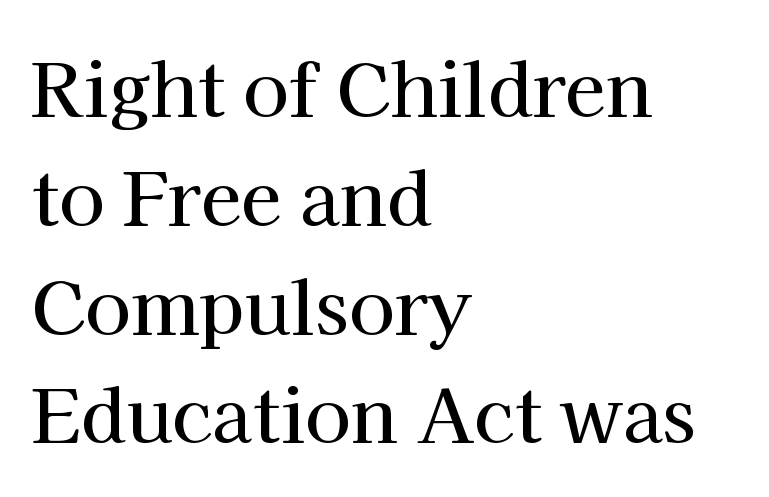
{"serif": "yes", "italic": "no", "width": "normal", "stroke_contrast": "high", "x_height": "medium", "monospaced": "no", "underline": "no", "align": "left", "line_spacing": "normal", "line_spacing_ratio": 1.47, "letter_spacing": "normal", "letter_spacing_em": 0.0, "glyph_px": 74}
